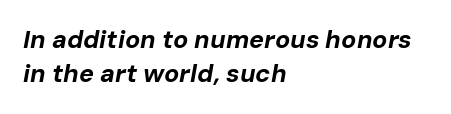
The image shows 25 px bold type, italic (leaning right); set left-aligned, normal line spacing (1.37x), normal letter spacing, not underlined.
